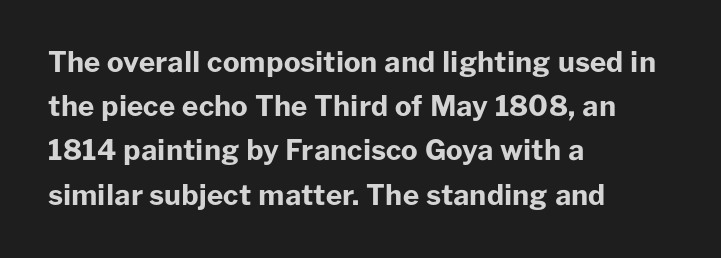
The image shows 28 px bold sans-serif type, upright; set left-aligned, normal line spacing (1.58x), normal letter spacing, not underlined; low stroke contrast and a medium x-height.
